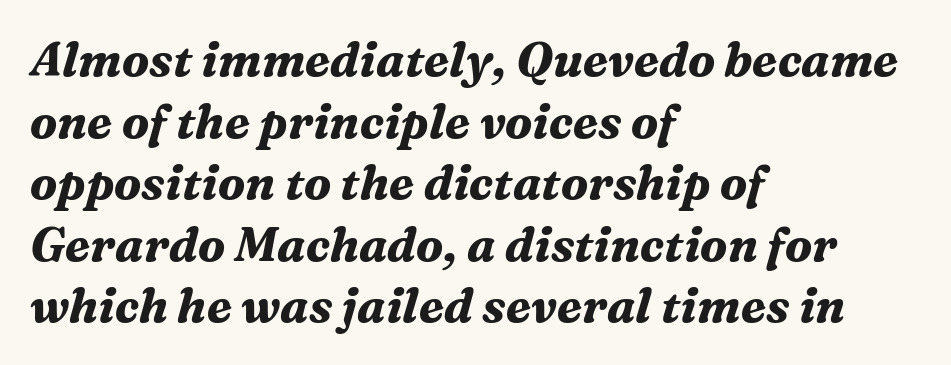
Q: Is the text bold? A: Yes.
Q: Is the text italic (slanted)? A: Yes, it leans right by about 16 degrees.
Q: Is the typeface a serif or a sans-serif typeface? A: Serif.
Q: Is the text underlined? A: No.
Q: How is the paragraph aligned? A: Left-aligned.
Q: Is the spacing between letters normal or unusually wide? A: Normal.
Q: Is the spacing between lines tight, normal or loose? A: Normal.
Q: Width (condensed, normal, or wide)? A: Normal.
Q: Stroke contrast? A: Medium.
Q: x-height? A: Medium.
Q: Monospaced? A: No.
